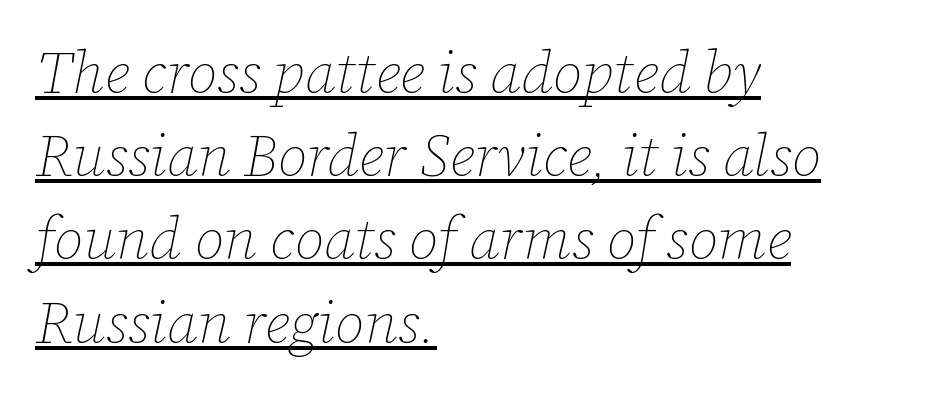
The image shows 59 px thin type, italic (leaning right); set left-aligned, normal line spacing (1.41x), normal letter spacing, underlined; low stroke contrast and a medium x-height.
